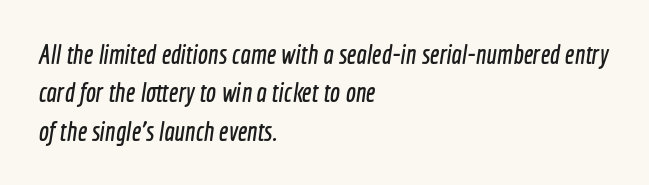
The image shows 27 px text type; set left-aligned, normal line spacing (1.42x), normal letter spacing, not underlined.
